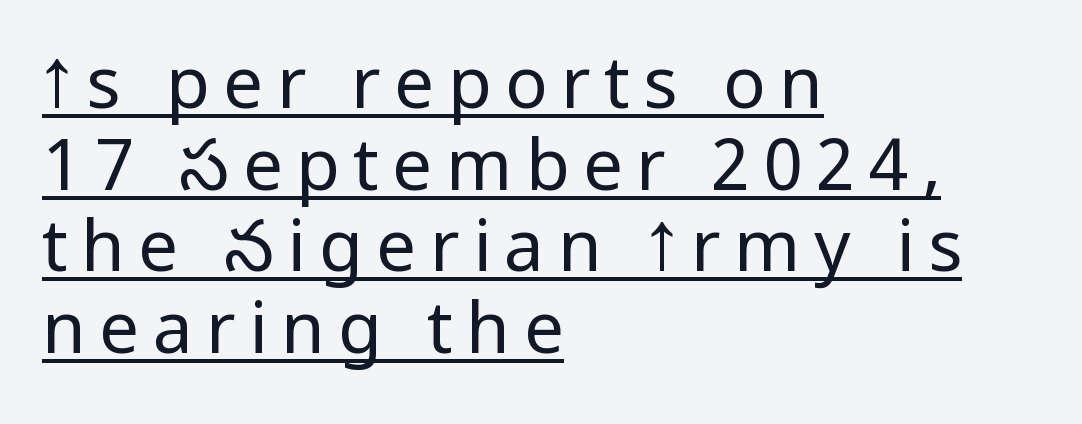
These glyphs show unthickened strokes, regular width or finer. The letters advance in unequal steps, a hallmark of proportional type. Very little white space separates one row of letters from the next. Nope, no serifs anywhere on these letters. It's the straight-up-and-down kind of type.
